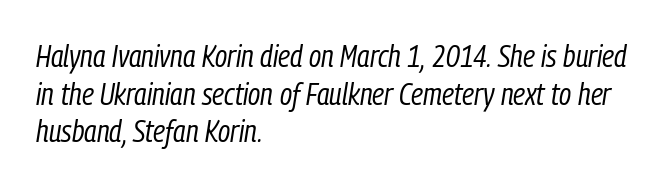
The image shows 31 px regular-weight, condensed type, italic (leaning right); set left-aligned, line spacing 1.21x, normal letter spacing, not underlined; low stroke contrast and a medium x-height.
